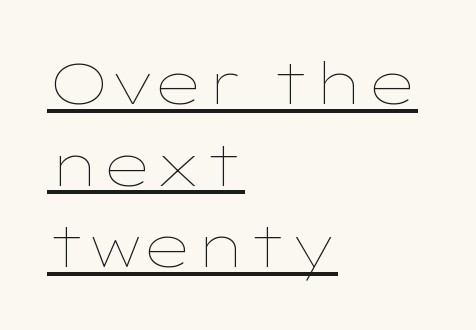
You could not count columns in this text — the font is proportionally spaced. A quiet, ordinary-to-light weight characterises the typeface. Horizontal alignment here is leftward, the default for most running prose. A typographer would call this underscored text.
